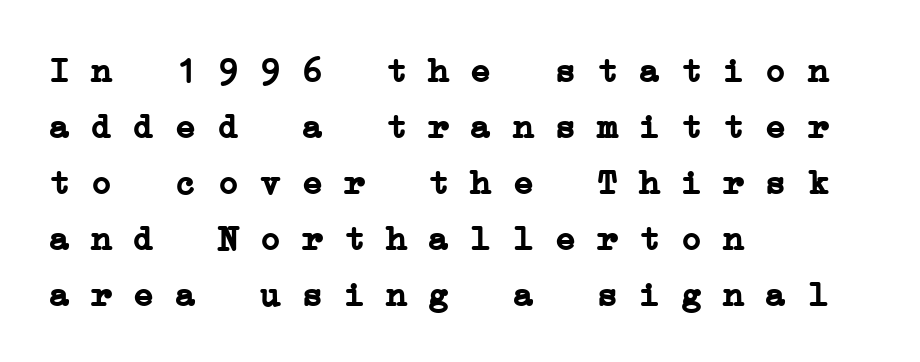
{"serif": "yes", "bold": "yes", "weight": "semibold", "width": "wide", "stroke_contrast": "low", "x_height": "medium", "monospaced": "yes", "underline": "no", "align": "left", "line_spacing": "normal", "line_spacing_ratio": 1.6, "letter_spacing": "normal", "letter_spacing_em": 0.0, "glyph_px": 35}
